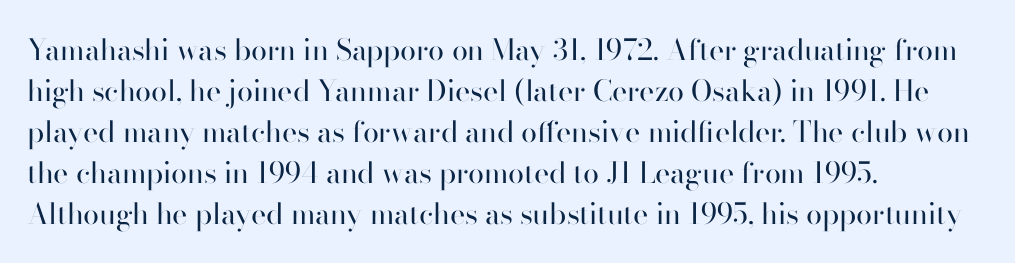
The font's upright variant was chosen for this text. Nothing heavy about these letters — not bold at all. The letters sit at their default tracking, neither squeezed nor spread. If you drew a ruler down the left edge, every line would touch it. Nothing sits at the stroke ends, so this counts as sans-serif.
